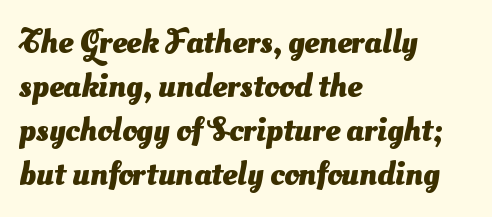
The image shows 33 px heavy sans-serif type; set left-aligned, normal line spacing (1.33x), normal letter spacing, not underlined; medium stroke contrast and a small x-height.
